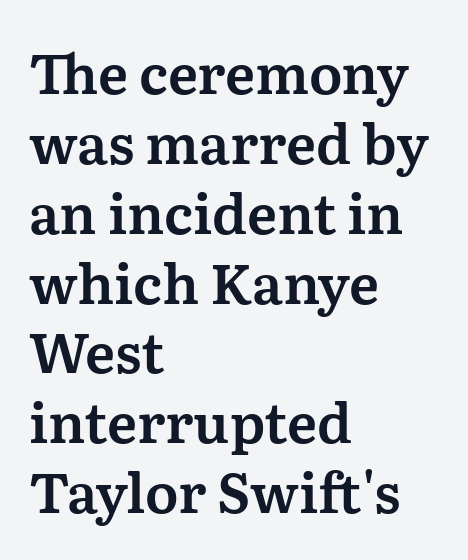
The image shows 55 px serif type, upright; set left-aligned, normal line spacing (1.27x), normal letter spacing, not underlined; medium stroke contrast and a medium x-height.
